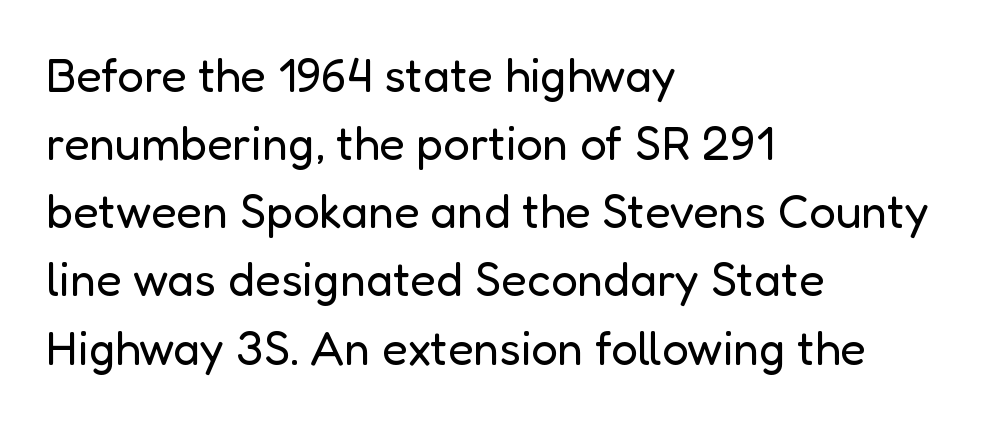
Each letter's strokes conclude bluntly, with no projecting serifs. The space directly below the letters is spotless. This block has exactly the height ordinary leading produces. This rendering leaves character spacing at its baseline value. The paragraph has a hard left edge and a soft right edge.
